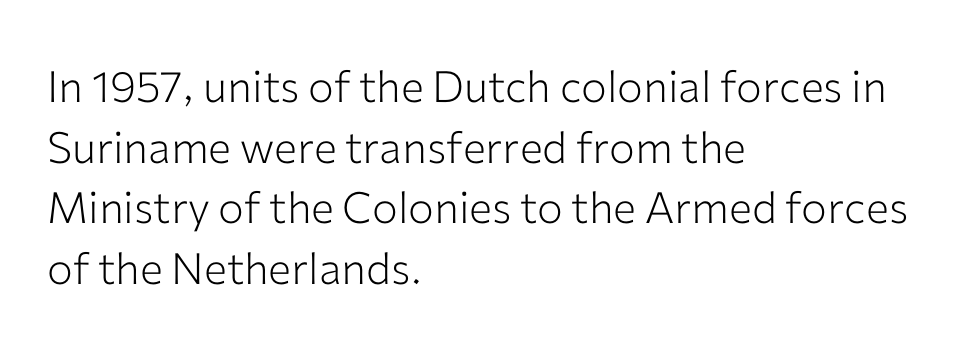
Q: Is the text bold? A: No.
Q: Is the text italic (slanted)? A: No, it is upright.
Q: Is the typeface a serif or a sans-serif typeface? A: Sans-serif.
Q: Is the text underlined? A: No.
Q: How is the paragraph aligned? A: Left-aligned.
Q: Is the spacing between letters normal or unusually wide? A: Normal.
Q: Is the spacing between lines tight, normal or loose? A: Normal.
Q: Width (condensed, normal, or wide)? A: Normal.
Q: Stroke contrast? A: Low.
Q: x-height? A: Medium.
Q: Monospaced? A: No.
